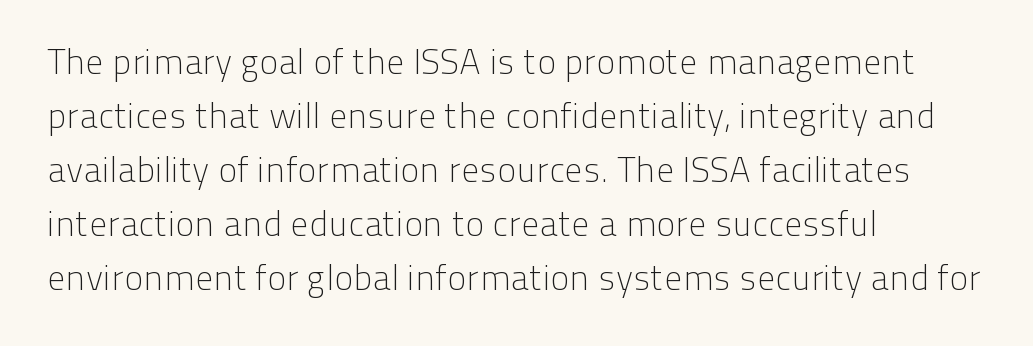
The baseline area is clear. Layout note: lines flush left. Compared with typical body copy, the letter spacing here is the same. Examine the stroke ends and you'll find no serifs. Summary of vertical rhythm: regular, with standard interline spacing. It's the straight-up-and-down kind of type.
